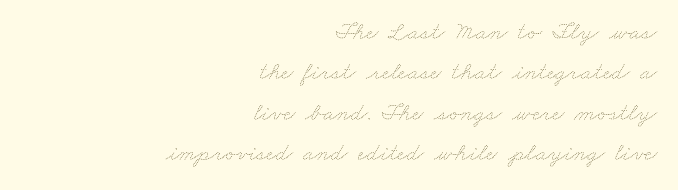
Q: Is the text bold? A: No.
Q: Is the text underlined? A: No.
Q: How is the paragraph aligned? A: Right-aligned.
Q: Is the spacing between letters normal or unusually wide? A: Normal.
Q: Is the spacing between lines tight, normal or loose? A: Normal.
